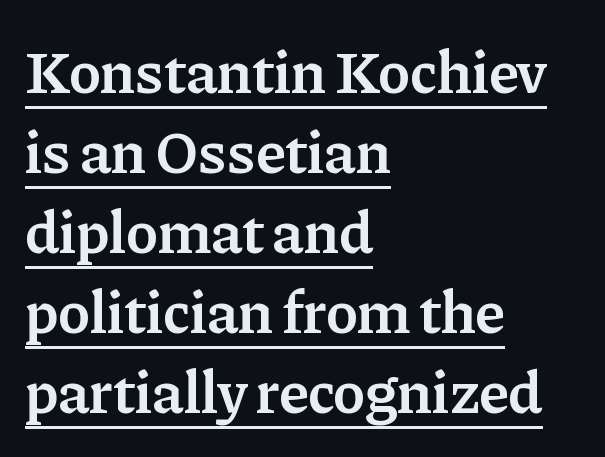
The compositor pushed each line to the left boundary. Beneath each row of characters lies a ruled line. Whoever set this chose a conventional vertical rhythm. Each letter keeps its own natural width here, so spacing adapts to shape.
